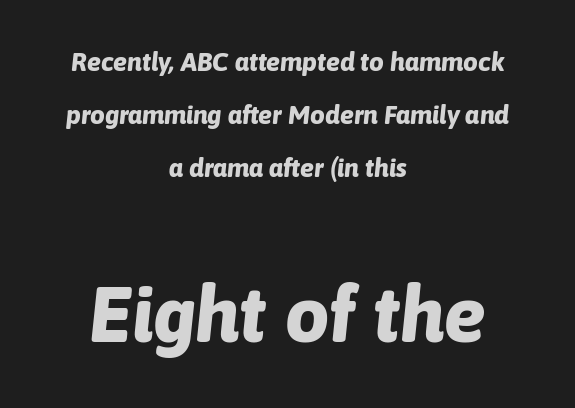
The image shows 78 px bold type, italic (leaning right); set centered, loose line spacing (2.03x), normal letter spacing, not underlined; the second (bottom) block is 3.0x larger; low stroke contrast and a medium x-height.
